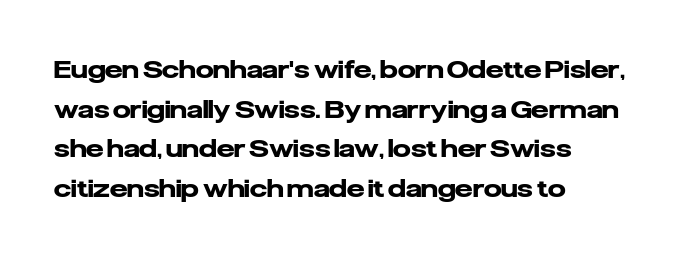
The words here are not underlined. Glyph-to-glyph distance matches everyday printed text. The rows are spaced the way most documents space them. The lettering holds an erect, upright posture throughout. Heavy-handed strokes throughout: this text is bold. Which margin do the lines hug? The left one — the right edge is uneven.
